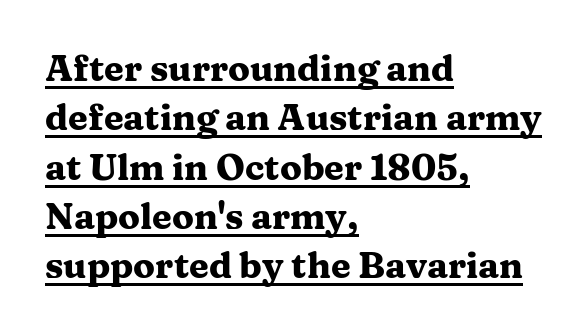
The image shows 36 px heavy, wide serif type, upright; set left-aligned, normal line spacing (1.37x), normal letter spacing, underlined; medium stroke contrast and a medium x-height.
